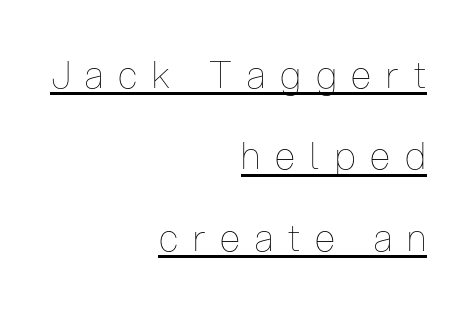
Q: Is the text bold? A: No.
Q: Is the text italic (slanted)? A: No, it is upright.
Q: Is the text underlined? A: Yes.
Q: How is the paragraph aligned? A: Right-aligned.
Q: Is the spacing between letters normal or unusually wide? A: Unusually wide.
Q: Is the spacing between lines tight, normal or loose? A: Loose.
Q: Width (condensed, normal, or wide)? A: Condensed.
Q: Stroke contrast? A: Low.
Q: x-height? A: Medium.
Q: Monospaced? A: No.
